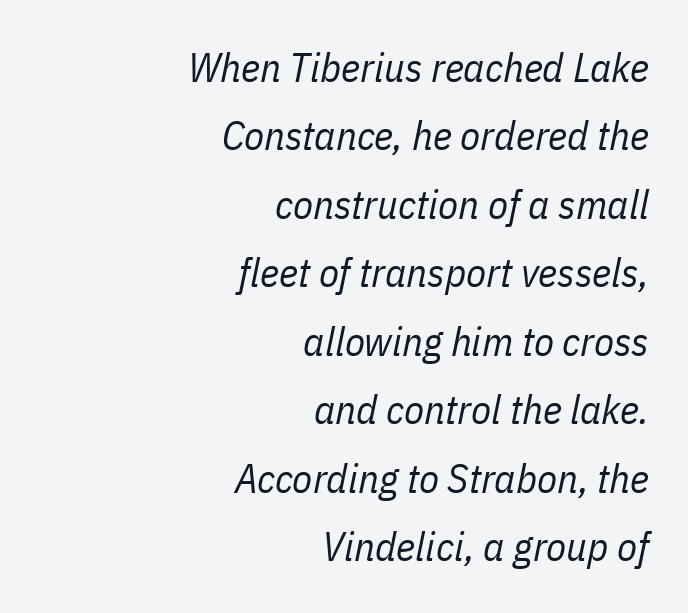
Q: Is the text bold? A: No.
Q: Is the text italic (slanted)? A: Yes, it leans right by about 11 degrees.
Q: Is the text underlined? A: No.
Q: How is the paragraph aligned? A: Right-aligned.
Q: Is the spacing between letters normal or unusually wide? A: Normal.
Q: Is the spacing between lines tight, normal or loose? A: Normal.
Q: Width (condensed, normal, or wide)? A: Condensed.
Q: Stroke contrast? A: Low.
Q: x-height? A: Medium.
Q: Monospaced? A: No.
